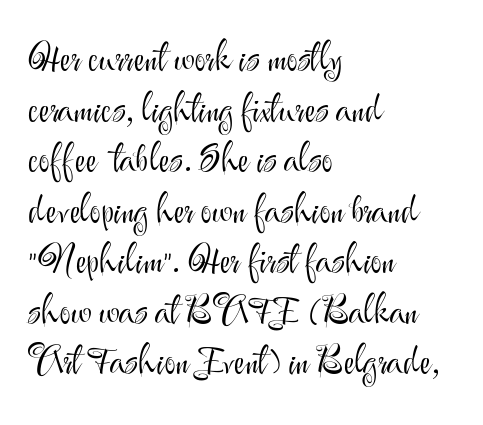
{"serif": "no", "bold": "no", "weight": "light", "width": "normal", "stroke_contrast": "medium", "x_height": "small", "monospaced": "no", "underline": "no", "align": "left", "line_spacing": "normal", "line_spacing_ratio": 1.33, "letter_spacing": "normal", "letter_spacing_em": 0.0, "glyph_px": 38}
